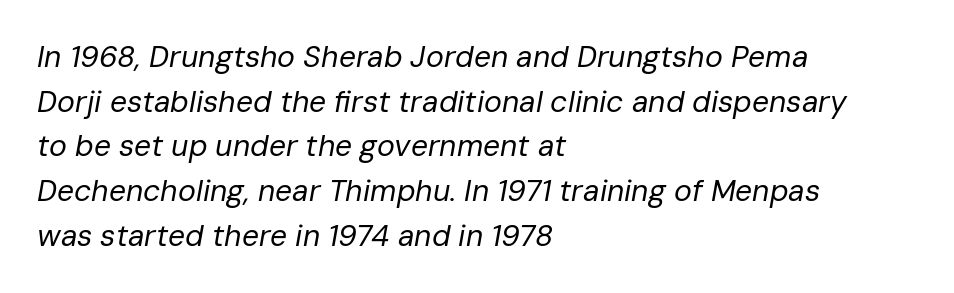
The image shows 30 px regular-weight type, italic (leaning right); set left-aligned, normal line spacing (1.49x), normal letter spacing, not underlined; low stroke contrast and a medium x-height.
